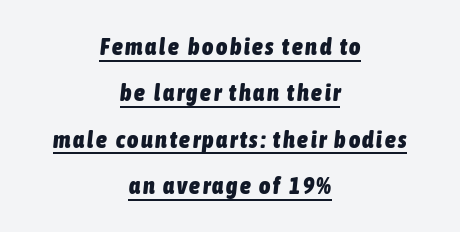
Q: Is the text bold? A: Yes.
Q: Is the text italic (slanted)? A: Yes, it leans right by about 6 degrees.
Q: Is the text underlined? A: Yes.
Q: How is the paragraph aligned? A: Centered.
Q: Is the spacing between lines tight, normal or loose? A: Loose.
